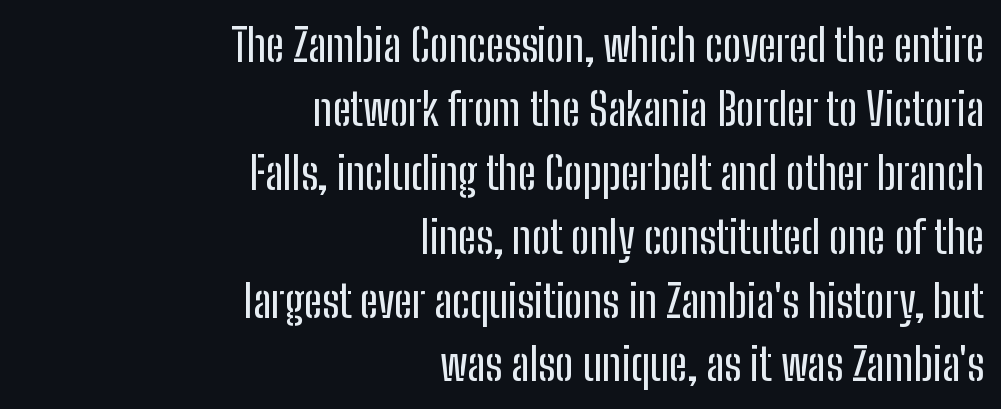
{"serif": "no", "italic": "no", "width": "condensed", "stroke_contrast": "low", "x_height": "medium", "monospaced": "no", "underline": "no", "align": "right", "line_spacing": "normal", "line_spacing_ratio": 1.42, "letter_spacing": "normal", "letter_spacing_em": 0.0, "glyph_px": 45}
